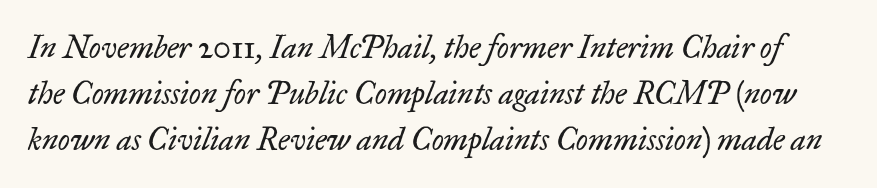
{"serif": "yes", "italic": "yes", "lean": "right", "slant_degrees": 17, "bold": "no", "weight": "regular", "width": "normal", "stroke_contrast": "low", "x_height": "small", "monospaced": "no", "underline": "no", "line_spacing": "normal", "line_spacing_ratio": 1.49, "letter_spacing": "normal", "letter_spacing_em": 0.0, "glyph_px": 31}
